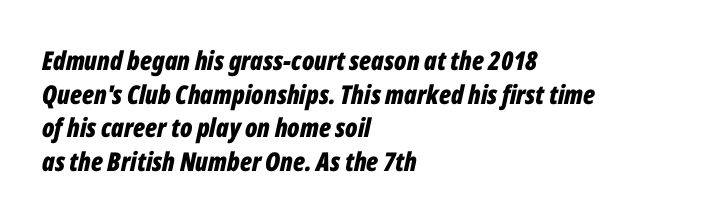
Q: Is the text bold? A: Yes.
Q: Is the text italic (slanted)? A: Yes, it leans right by about 12 degrees.
Q: Is the text underlined? A: No.
Q: How is the paragraph aligned? A: Left-aligned.
Q: Is the spacing between letters normal or unusually wide? A: Normal.
Q: Is the spacing between lines tight, normal or loose? A: Normal.
